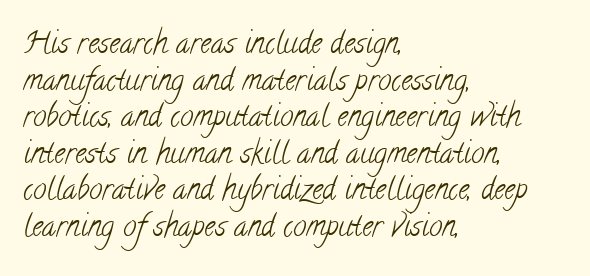
Q: Is the text bold? A: No.
Q: Is the typeface a serif or a sans-serif typeface? A: Serif.
Q: Is the text underlined? A: No.
Q: How is the paragraph aligned? A: Left-aligned.
Q: Is the spacing between letters normal or unusually wide? A: Normal.
Q: Width (condensed, normal, or wide)? A: Condensed.
Q: Stroke contrast? A: Low.
Q: x-height? A: Small.
Q: Monospaced? A: No.
